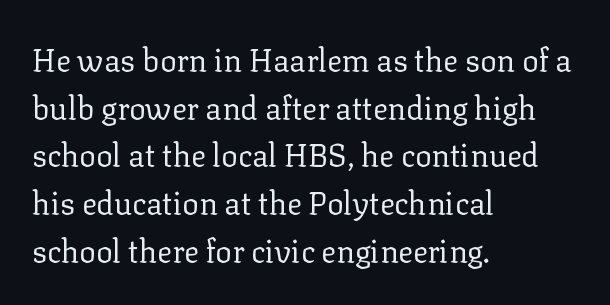
The image shows 31 px regular-weight serif type, upright; set left-aligned, normal line spacing (1.54x), normal letter spacing, not underlined; low stroke contrast and a medium x-height.
